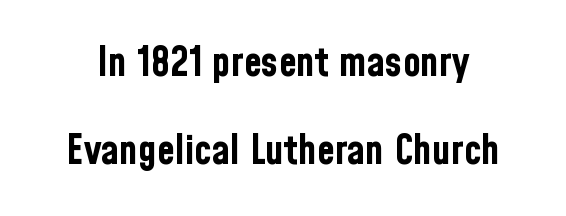
{"serif": "no", "italic": "no", "bold": "yes", "weight": "bold", "width": "condensed", "stroke_contrast": "low", "x_height": "medium", "monospaced": "no", "underline": "no", "line_spacing": "loose", "line_spacing_ratio": 2.14, "letter_spacing": "normal", "letter_spacing_em": 0.0, "glyph_px": 41}
